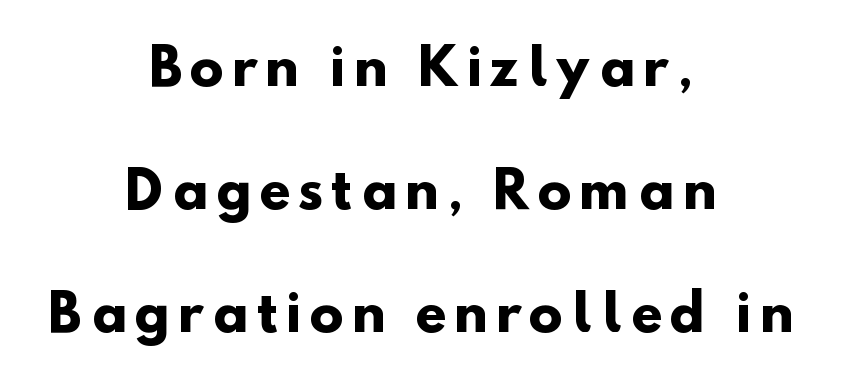
Q: Is the text bold? A: Yes.
Q: Is the typeface a serif or a sans-serif typeface? A: Sans-serif.
Q: Is the text underlined? A: No.
Q: How is the paragraph aligned? A: Centered.
Q: Is the spacing between lines tight, normal or loose? A: Loose.
Q: Width (condensed, normal, or wide)? A: Normal.
Q: Stroke contrast? A: Low.
Q: x-height? A: Small.
Q: Monospaced? A: No.
